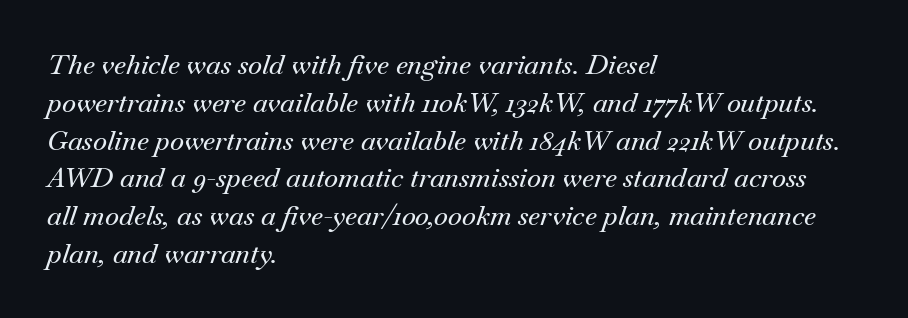
The image shows 27 px text type, italic (leaning right); set left-aligned, normal line spacing (1.4x), normal letter spacing, not underlined.
